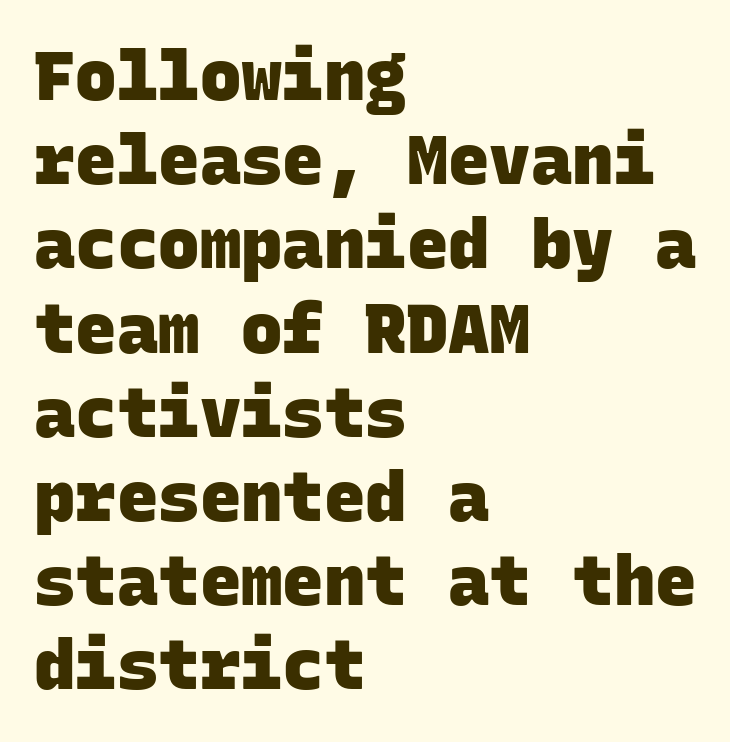
{"serif": "no", "bold": "yes", "weight": "heavy", "width": "normal", "stroke_contrast": "low", "x_height": "large", "monospaced": "yes", "underline": "no", "align": "left", "line_spacing_ratio": 1.22, "letter_spacing": "normal", "letter_spacing_em": 0.0, "glyph_px": 69}
